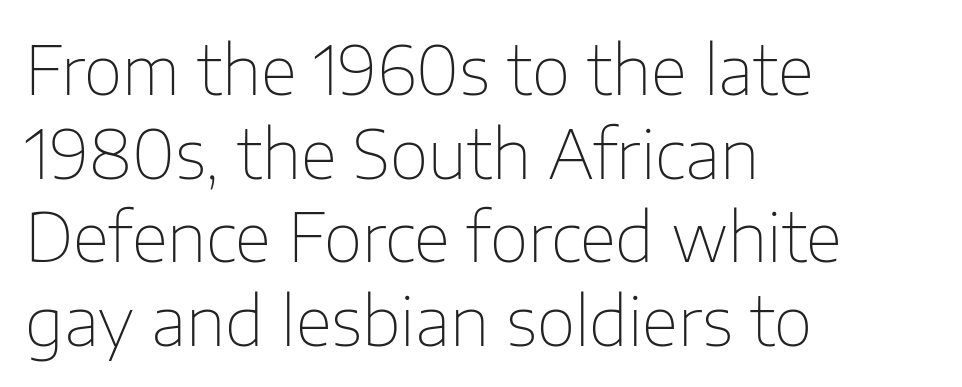
The image shows 67 px thin sans-serif type, upright; set left-aligned, normal line spacing (1.25x), normal letter spacing, not underlined; low stroke contrast and a medium x-height.
